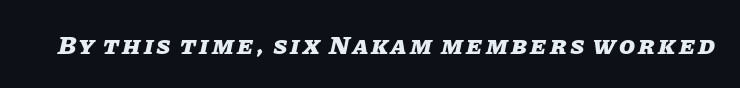
Q: Is the text bold? A: Yes.
Q: Is the text italic (slanted)? A: Yes, it leans right by about 11 degrees.
Q: Is the text underlined? A: No.
